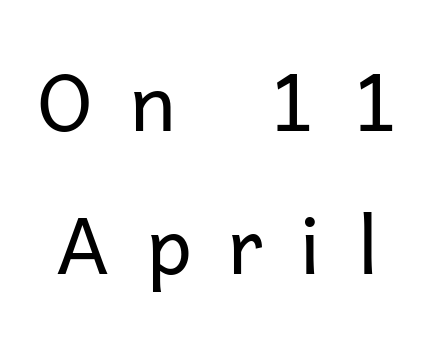
Q: Is the text bold? A: No.
Q: Is the text italic (slanted)? A: No, it is upright.
Q: Is the typeface a serif or a sans-serif typeface? A: Sans-serif.
Q: Is the text underlined? A: No.
Q: Is the spacing between letters normal or unusually wide? A: Unusually wide.
Q: Width (condensed, normal, or wide)? A: Normal.
Q: Stroke contrast? A: Low.
Q: x-height? A: Medium.
Q: Monospaced? A: No.
